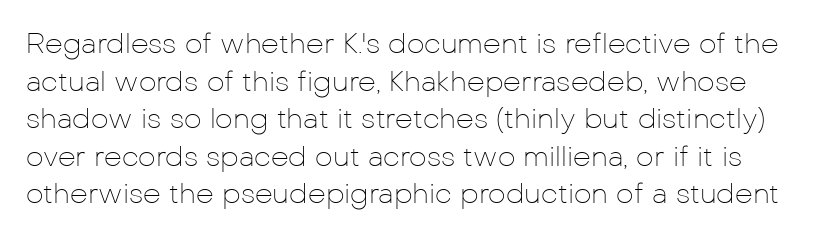
Glance below the letters and you will spot only blank space. Letter spacing: default. Think of a printed novel: that variable character pitch is what you see here. Italic? Not at all — the glyphs are vertical. Normally led — the rows are evenly, conventionally spaced.
